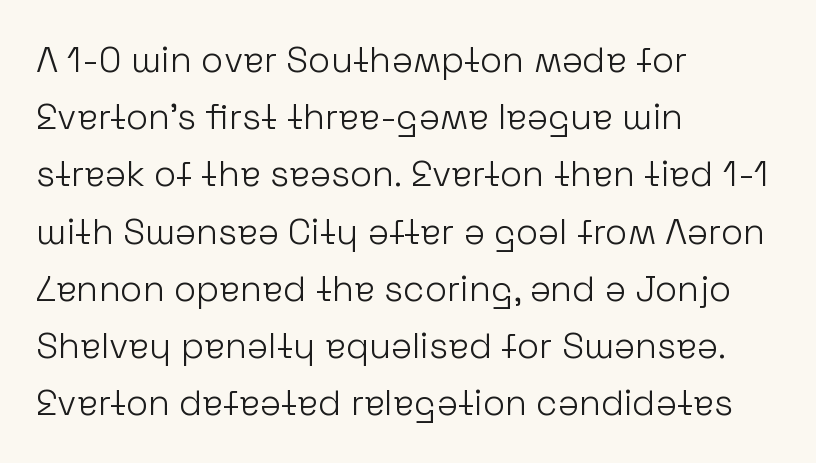
The image shows 36 px light sans-serif type, upright; set left-aligned, normal line spacing (1.59x), normal letter spacing, not underlined; low stroke contrast and a medium x-height.
